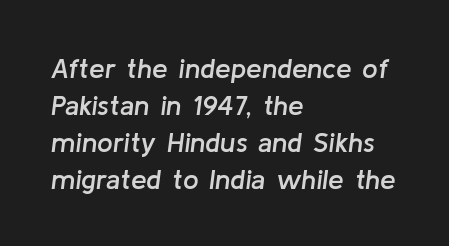
Q: Is the text bold? A: Semi-bold.
Q: Is the text italic (slanted)? A: Yes, it leans right by about 8 degrees.
Q: Is the text underlined? A: No.
Q: How is the paragraph aligned? A: Left-aligned.
Q: Is the spacing between letters normal or unusually wide? A: Normal.
Q: Is the spacing between lines tight, normal or loose? A: Normal.
Q: Width (condensed, normal, or wide)? A: Normal.
Q: Stroke contrast? A: Low.
Q: x-height? A: Medium.
Q: Monospaced? A: No.
